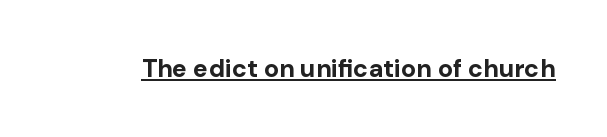
{"italic": "no", "bold": "yes", "underline": "yes", "letter_spacing": "normal", "letter_spacing_em": 0.0, "glyph_px": 25}
